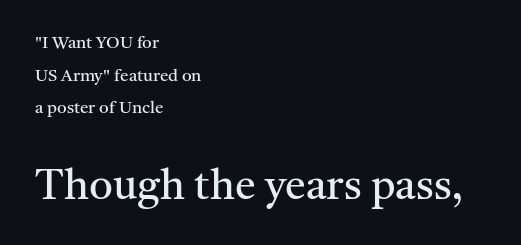
The image shows 42 px regular-weight serif type, upright; set left-aligned, loose line spacing (1.92x), normal letter spacing, not underlined; the second (bottom) block is 2.47x larger; medium stroke contrast and a medium x-height.
